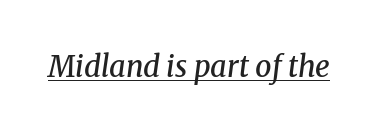
The image shows 29 px semibold serif type, italic (leaning right); set normal letter spacing, underlined; medium stroke contrast and a medium x-height.
